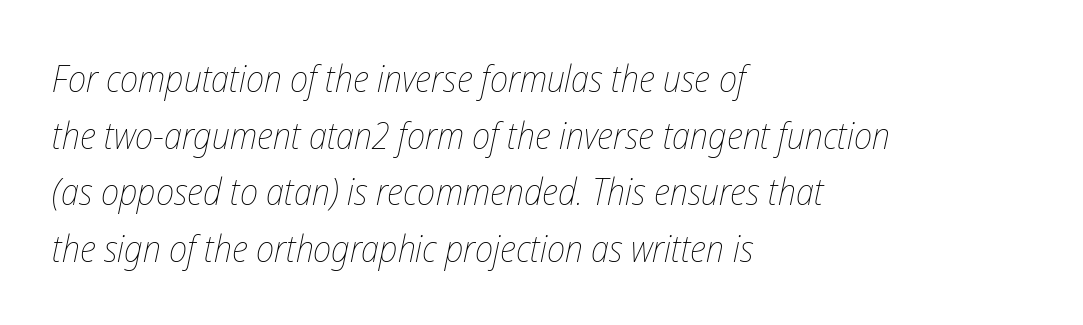
Q: Is the text bold? A: No.
Q: Is the text italic (slanted)? A: Yes, it leans right by about 12 degrees.
Q: Is the text underlined? A: No.
Q: How is the paragraph aligned? A: Left-aligned.
Q: Is the spacing between letters normal or unusually wide? A: Normal.
Q: Is the spacing between lines tight, normal or loose? A: Normal.
Q: Width (condensed, normal, or wide)? A: Condensed.
Q: Stroke contrast? A: Low.
Q: x-height? A: Medium.
Q: Monospaced? A: No.
